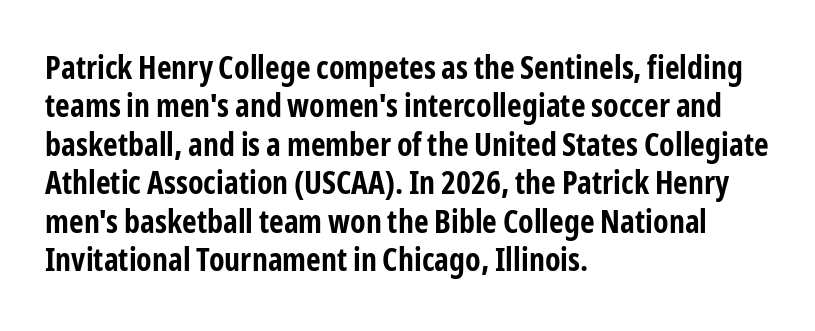
The rendering uses natural spacing where letterforms have individual widths. Rule under the text: the space is simply empty. The tracking reads as untouched default to a designer's eye. Nope, no serifs anywhere on these letters. The lines are quadded left.
